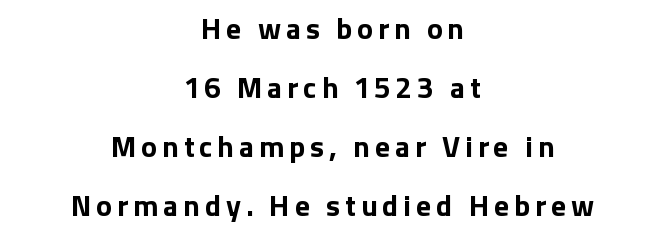
Q: Is the text bold? A: Yes.
Q: Is the text italic (slanted)? A: No, it is upright.
Q: Is the typeface a serif or a sans-serif typeface? A: Sans-serif.
Q: Is the text underlined? A: No.
Q: How is the paragraph aligned? A: Centered.
Q: Is the spacing between lines tight, normal or loose? A: Loose.
Q: Width (condensed, normal, or wide)? A: Normal.
Q: Stroke contrast? A: Low.
Q: x-height? A: Medium.
Q: Monospaced? A: No.
